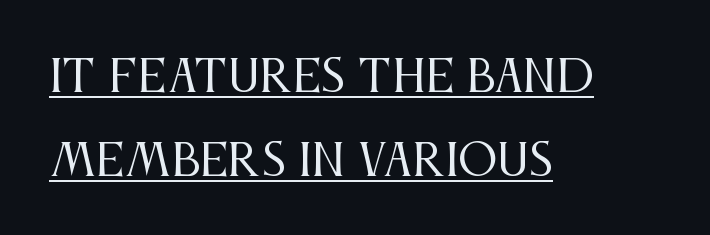
{"serif": "yes", "italic": "no", "bold": "no", "weight": "regular", "width": "condensed", "stroke_contrast": "medium", "x_height": "large", "monospaced": "no", "underline": "yes", "align": "left", "line_spacing": "loose", "line_spacing_ratio": 1.92, "letter_spacing": "normal", "letter_spacing_em": 0.0, "glyph_px": 44}
